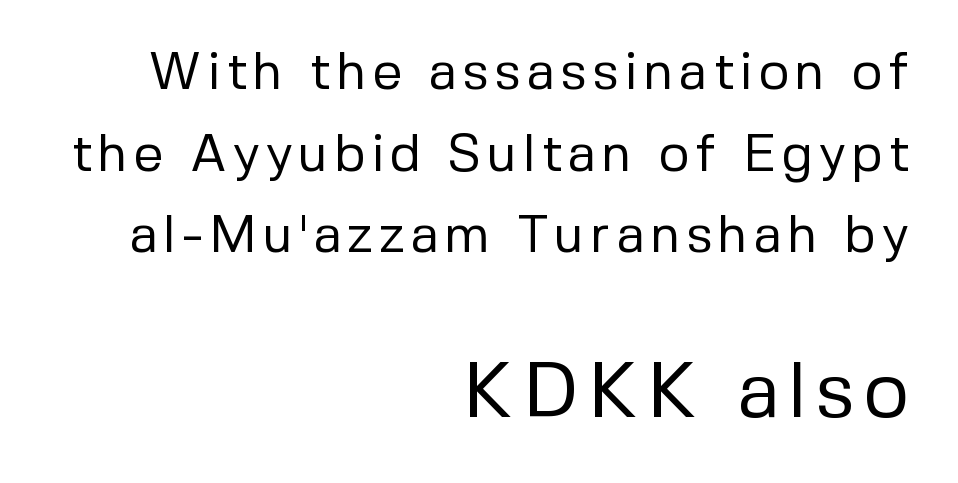
The image shows 79 px regular-weight sans-serif type, upright; set right-aligned, normal line spacing (1.54x), not underlined; the second (bottom) block is 1.49x larger; low stroke contrast and a medium x-height.
